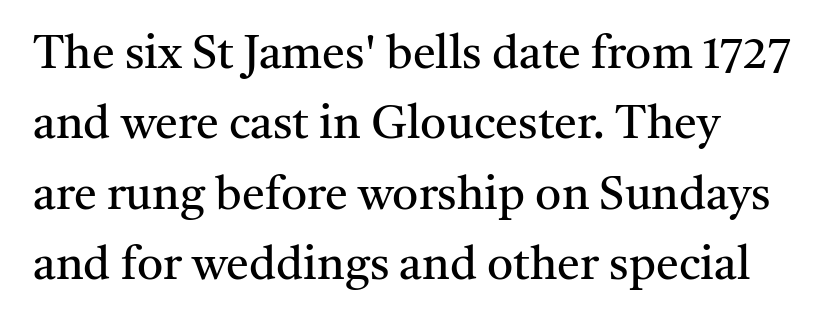
{"serif": "yes", "italic": "no", "bold": "no", "weight": "regular", "width": "normal", "stroke_contrast": "medium", "x_height": "medium", "monospaced": "no", "underline": "no", "line_spacing": "normal", "line_spacing_ratio": 1.53, "letter_spacing": "normal", "letter_spacing_em": 0.0, "glyph_px": 46}
